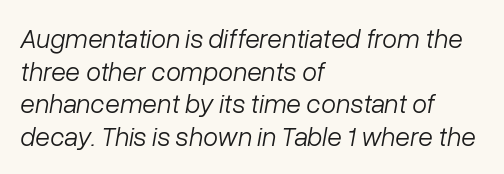
{"italic": "yes", "lean": "right", "slant_degrees": 10, "bold": "no", "underline": "no", "align": "left", "line_spacing_ratio": 1.21, "letter_spacing": "normal", "letter_spacing_em": 0.0, "glyph_px": 27}
